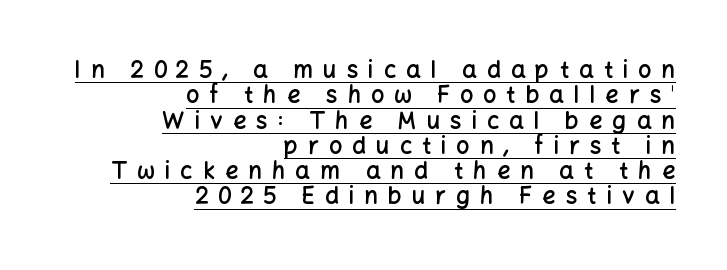
{"italic": "no", "bold": "semi", "underline": "yes", "align": "right", "line_spacing": "tight", "line_spacing_ratio": 1.1, "letter_spacing": "wide", "letter_spacing_em": 0.44, "glyph_px": 23}
